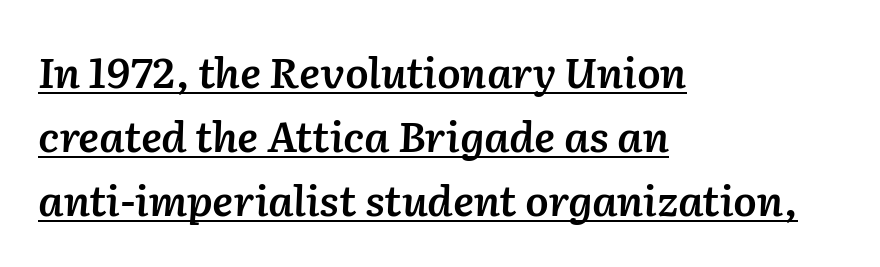
Does the copy run flush right? No — it runs flush left. Stems and bowls a touch heavier than normal — semibold. A normal amount of white space separates one row of letters from the next. Characters are canted at an angle relative to the baseline's perpendicular. Check the space under the baseline: a stroke is drawn there.
